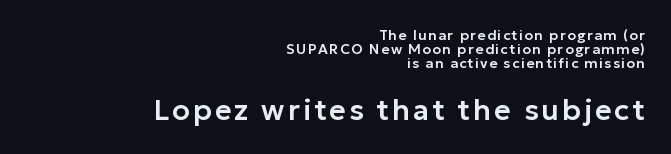
The image shows 29 px sans-serif type, upright; set right-aligned, tight line spacing (0.99x), not underlined; the second (bottom) block is 2.07x larger; low stroke contrast and a medium x-height.
